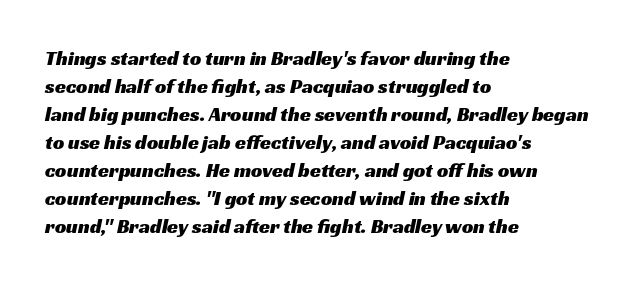
The image shows 20 px text type; set left-aligned, normal line spacing (1.4x), normal letter spacing, not underlined.
